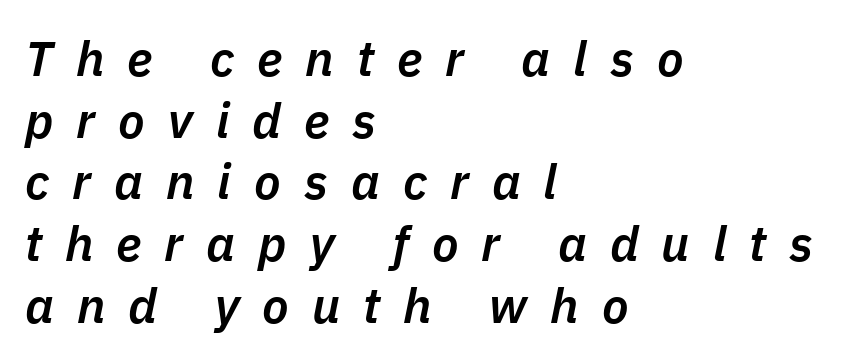
{"italic": "yes", "lean": "right", "slant_degrees": 11, "bold": "semi", "weight": "semibold", "width": "normal", "stroke_contrast": "low", "x_height": "medium", "monospaced": "no", "underline": "no", "align": "left", "line_spacing": "normal", "line_spacing_ratio": 1.26, "letter_spacing": "wide", "letter_spacing_em": 0.47, "glyph_px": 49}
